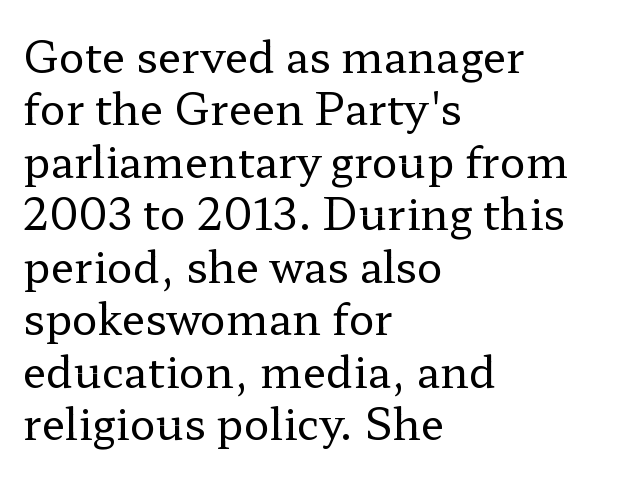
{"serif": "yes", "italic": "no", "bold": "no", "weight": "regular", "width": "wide", "stroke_contrast": "low", "x_height": "medium", "monospaced": "no", "underline": "no", "align": "left", "line_spacing_ratio": 1.22, "letter_spacing": "normal", "letter_spacing_em": 0.0, "glyph_px": 43}
